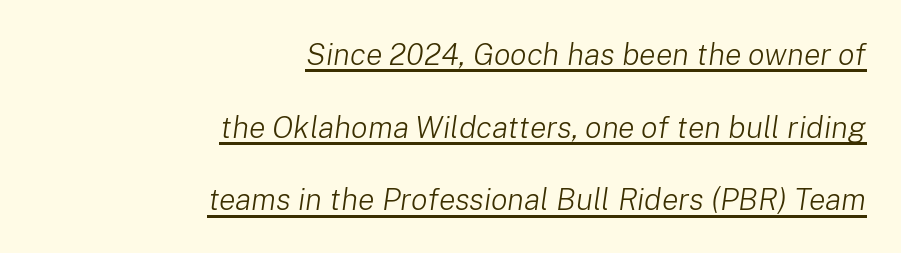
The image shows 31 px light type, italic (leaning right); set right-aligned, loose line spacing (2.34x), normal letter spacing, underlined; low stroke contrast and a medium x-height.
